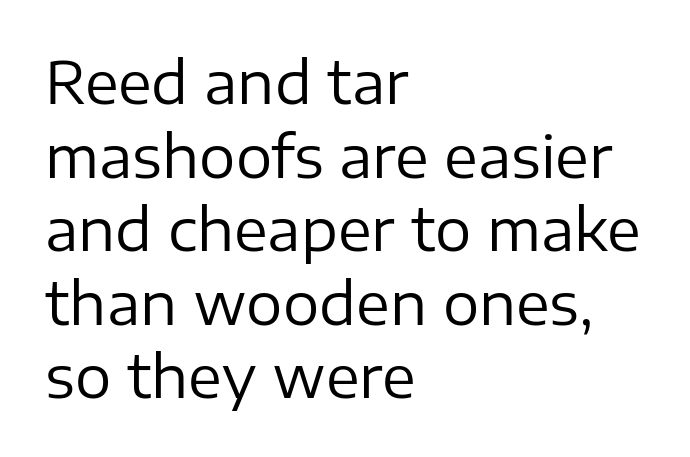
{"serif": "no", "italic": "no", "bold": "no", "weight": "regular", "width": "normal", "stroke_contrast": "low", "x_height": "medium", "monospaced": "no", "underline": "no", "align": "left", "line_spacing": "normal", "line_spacing_ratio": 1.29, "letter_spacing": "normal", "letter_spacing_em": 0.0, "glyph_px": 57}
